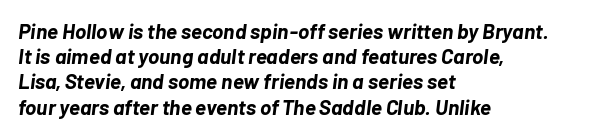
{"italic": "yes", "lean": "right", "slant_degrees": 7, "bold": "yes", "underline": "no", "align": "left", "line_spacing_ratio": 1.2, "letter_spacing": "normal", "letter_spacing_em": 0.0, "glyph_px": 21}
